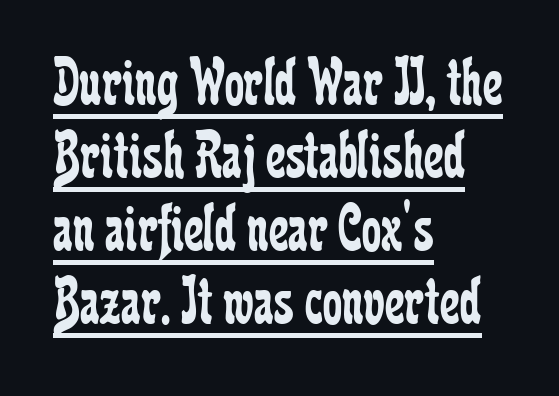
Q: Is the text bold? A: No.
Q: Is the text italic (slanted)? A: No, it is upright.
Q: Is the typeface a serif or a sans-serif typeface? A: Serif.
Q: Is the text underlined? A: Yes.
Q: How is the paragraph aligned? A: Left-aligned.
Q: Is the spacing between letters normal or unusually wide? A: Normal.
Q: Is the spacing between lines tight, normal or loose? A: Tight.
Q: Width (condensed, normal, or wide)? A: Condensed.
Q: Stroke contrast? A: Low.
Q: x-height? A: Medium.
Q: Monospaced? A: No.
